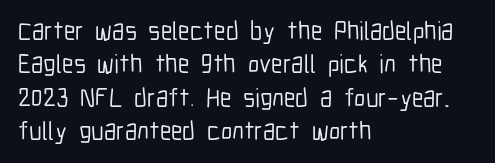
{"italic": "no", "underline": "no", "align": "left", "line_spacing": "normal", "line_spacing_ratio": 1.28, "letter_spacing": "normal", "letter_spacing_em": 0.0, "glyph_px": 26}
